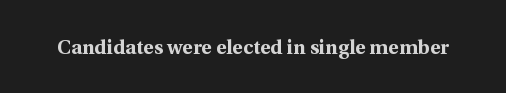
The rendering keeps characters at their native spacing. Underlining? Definitely not there. Nope, not italic — everything's standing straight. Set as a true bold cut, around the 700 mark.
